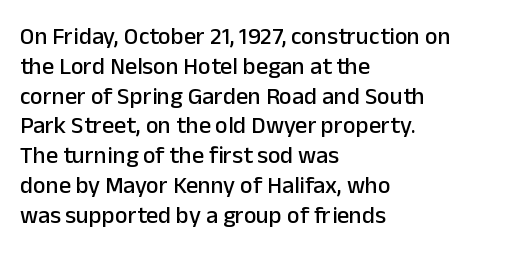
Q: Is the text italic (slanted)? A: No, it is upright.
Q: Is the text underlined? A: No.
Q: How is the paragraph aligned? A: Left-aligned.
Q: Is the spacing between letters normal or unusually wide? A: Normal.
